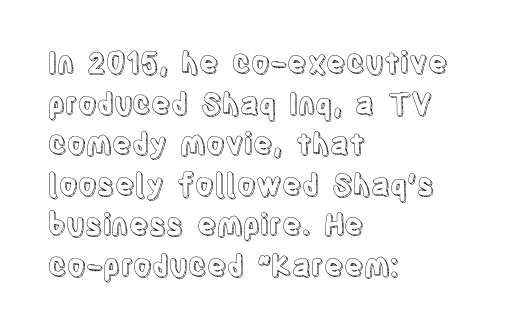
Left-aligned paragraph, ragged on the right. The space beneath each line is pristine and unruled. You could not count columns in this text — the font is proportionally spaced. A typesetter would call this leading conventional body-copy spacing. These lines keep a tight, regular rhythm from letter to letter. The type sits square on the baseline with zero lean.
